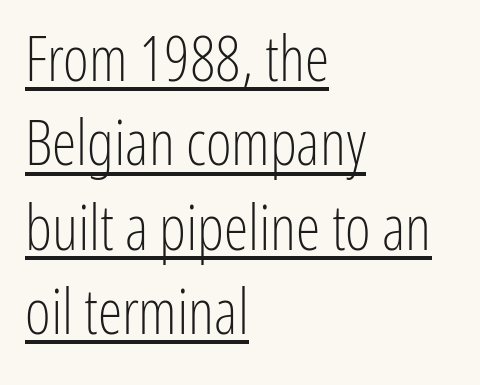
Q: Is the text bold? A: No.
Q: Is the text italic (slanted)? A: No, it is upright.
Q: Is the typeface a serif or a sans-serif typeface? A: Sans-serif.
Q: Is the text underlined? A: Yes.
Q: How is the paragraph aligned? A: Left-aligned.
Q: Is the spacing between letters normal or unusually wide? A: Normal.
Q: Is the spacing between lines tight, normal or loose? A: Normal.
Q: Width (condensed, normal, or wide)? A: Condensed.
Q: Stroke contrast? A: Low.
Q: x-height? A: Medium.
Q: Monospaced? A: No.
